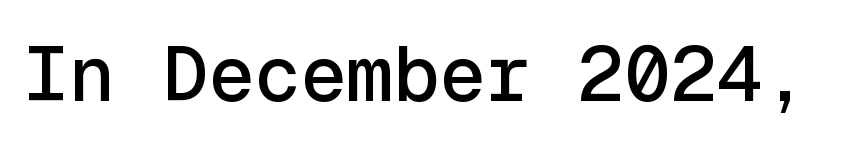
{"serif": "no", "italic": "no", "width": "normal", "x_height": "medium", "monospaced": "yes", "underline": "no", "letter_spacing": "normal", "letter_spacing_em": 0.0, "glyph_px": 77}
